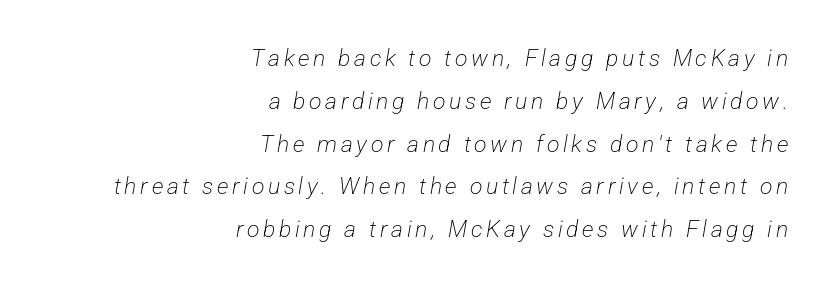
Q: Is the text bold? A: No.
Q: Is the text underlined? A: No.
Q: How is the paragraph aligned? A: Right-aligned.
